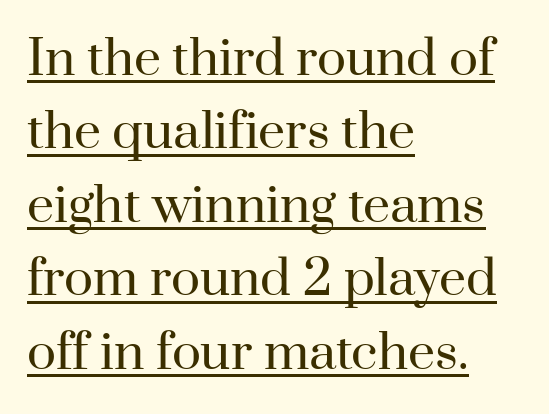
Horizontal alignment here is leftward, the default for most running prose. Vertical strokes here are truly vertical. Regarding serifs, this sample has them. Tracking here is standard; glyphs follow each other at the usual distance.
